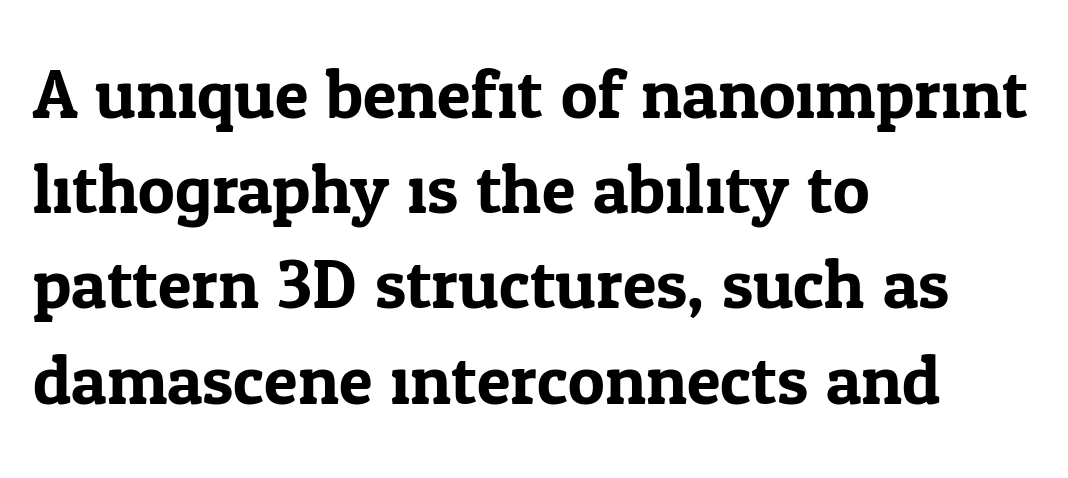
These lines keep a tight, regular rhythm from letter to letter. The space directly below the letters is spotless. A normal amount of white space separates one row of letters from the next. Is this a fixed-width face? No — the glyphs have proportional, varying widths.
